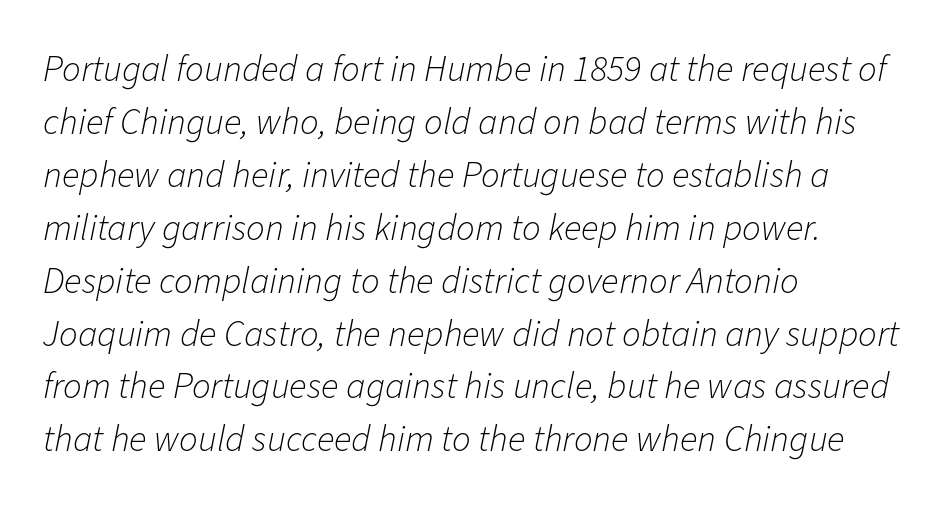
Q: Is the text bold? A: No.
Q: Is the text italic (slanted)? A: Yes, it leans right by about 11 degrees.
Q: Is the text underlined? A: No.
Q: How is the paragraph aligned? A: Left-aligned.
Q: Is the spacing between letters normal or unusually wide? A: Normal.
Q: Is the spacing between lines tight, normal or loose? A: Normal.
Q: Width (condensed, normal, or wide)? A: Normal.
Q: Stroke contrast? A: Low.
Q: x-height? A: Medium.
Q: Monospaced? A: No.
